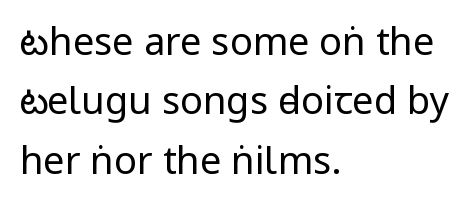
Standard letterfit; no display-style spreading of the glyphs. The lines sit at an ordinary, default distance from one another. The text was rendered using a sans face with plain stroke endings. Weight: not bold — regular or lighter. Upright lettering throughout. Layout note: lines flush left.
